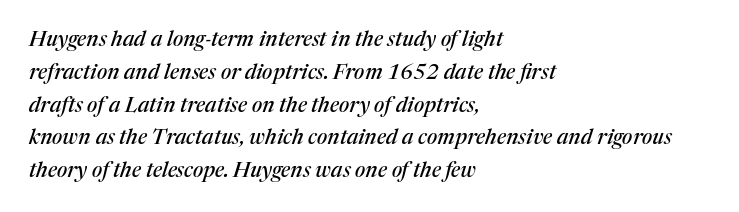
The line texture is even and compact thanks to regular tracking. Layout note: lines flush left. Is the type slanted? Yes — the strokes lean at a clear angle. Students, observe: this is what conventionally led text looks like. This rendering features lettering with no underline.
